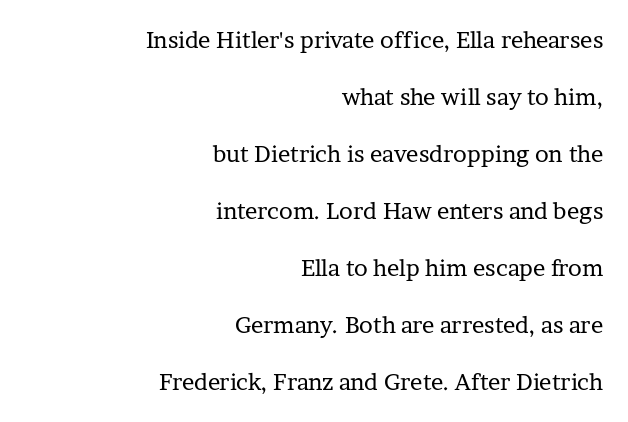
{"italic": "no", "bold": "no", "underline": "no", "align": "right", "line_spacing": "loose", "line_spacing_ratio": 2.48, "letter_spacing": "normal", "letter_spacing_em": 0.0, "glyph_px": 23}
